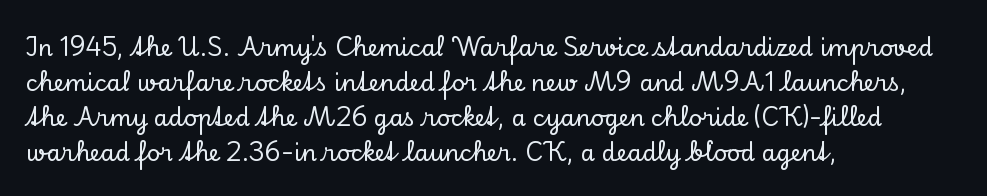
Left-aligned paragraph, ragged on the right. This sample uses an upright cut, with every glyph sitting square on the baseline. Only glyphs here, with clear space below each row. In terms of letterspacing, this is plain default setting. The line-height multiplier appears to be the usual default.
